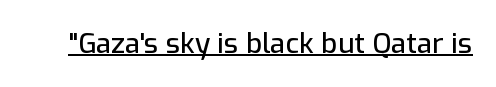
The image shows 28 px sans-serif type, upright; set normal letter spacing, underlined; low stroke contrast and a medium x-height.
